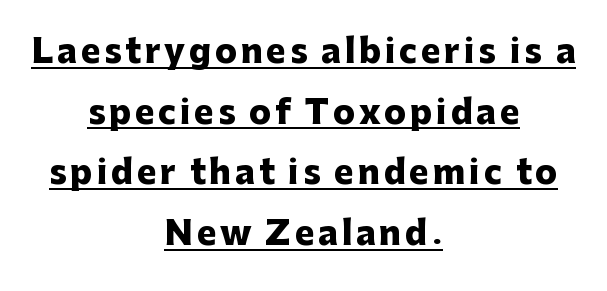
Q: Is the text bold? A: Yes.
Q: Is the text italic (slanted)? A: No, it is upright.
Q: Is the typeface a serif or a sans-serif typeface? A: Sans-serif.
Q: Is the text underlined? A: Yes.
Q: How is the paragraph aligned? A: Centered.
Q: Width (condensed, normal, or wide)? A: Normal.
Q: Stroke contrast? A: Low.
Q: x-height? A: Medium.
Q: Monospaced? A: No.
